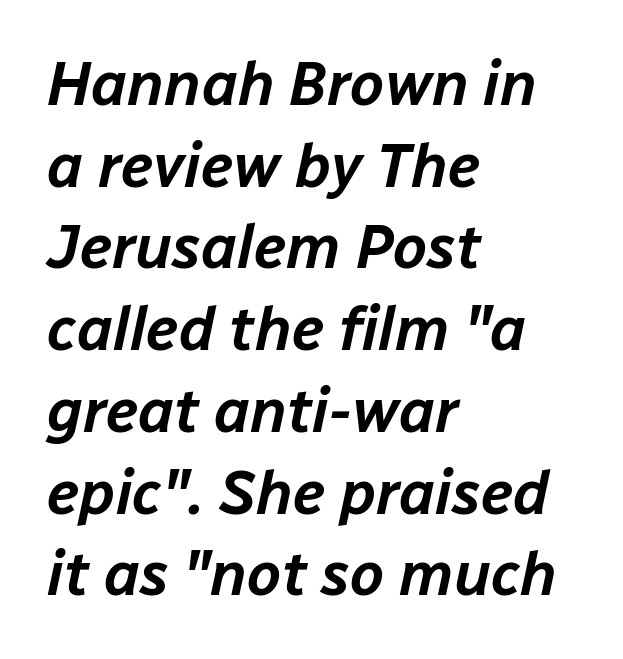
The image shows 61 px text type, italic (leaning right); set left-aligned, normal line spacing (1.34x), normal letter spacing, not underlined; low stroke contrast and a medium x-height.
